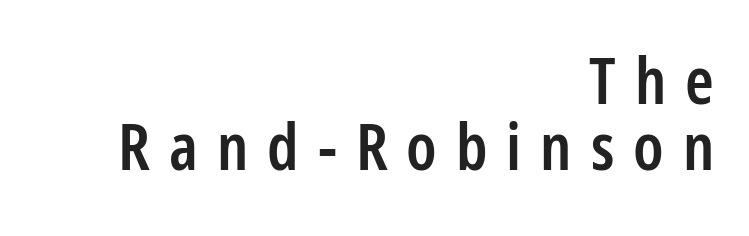
You could barely slide anything between these rows. The rendering inserts visible extra space after every character. The face used here is a semibold: visibly heavier than regular, lighter than bold. In CSS terms this would be text-align: right. Are there feet on the stems? There aren't — it's a sans.
